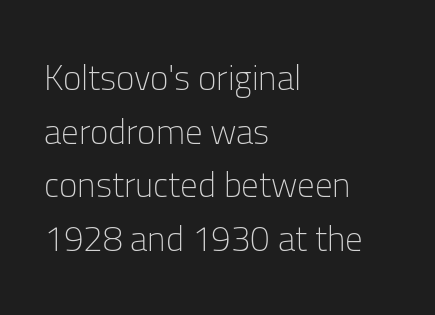
{"serif": "no", "italic": "no", "bold": "no", "weight": "light", "width": "normal", "stroke_contrast": "low", "x_height": "medium", "monospaced": "no", "underline": "no", "align": "left", "line_spacing": "normal", "line_spacing_ratio": 1.53, "letter_spacing": "normal", "letter_spacing_em": 0.0, "glyph_px": 35}
